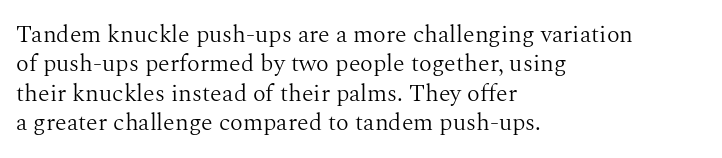
Notice how the stems are strictly vertical — no italics here. Standard letterfit; no display-style spreading of the glyphs. The space beneath each line is pristine and unruled. Counters stay open thanks to moderate or lighter strokes. A classic flush-left, rag-right setting is used for this passage.
